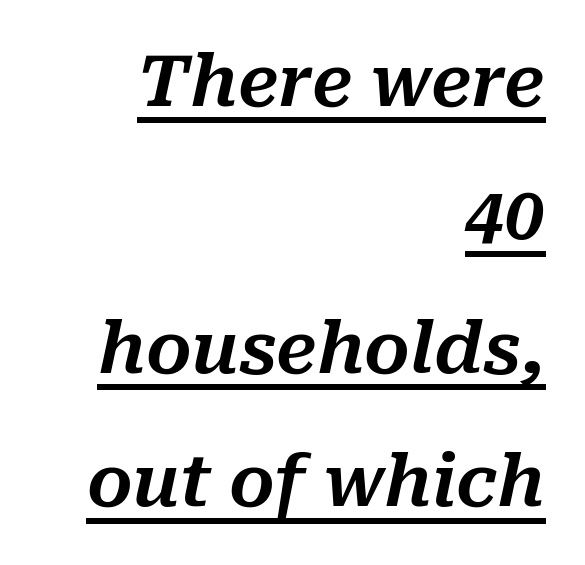
The image shows 71 px text type, italic (leaning right); set right-aligned, line spacing 1.88x, normal letter spacing, underlined; medium stroke contrast and a medium x-height.
